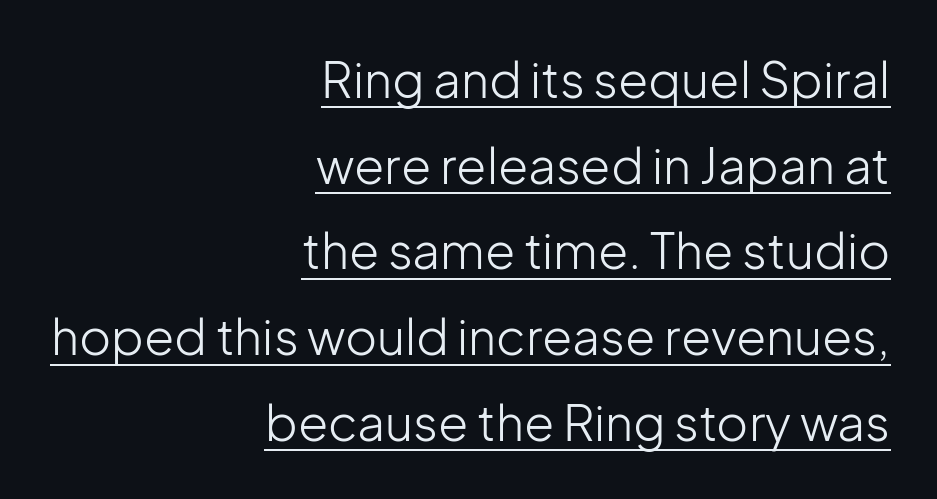
Q: Is the text bold? A: No.
Q: Is the text italic (slanted)? A: No, it is upright.
Q: Is the typeface a serif or a sans-serif typeface? A: Sans-serif.
Q: Is the text underlined? A: Yes.
Q: How is the paragraph aligned? A: Right-aligned.
Q: Is the spacing between letters normal or unusually wide? A: Normal.
Q: Width (condensed, normal, or wide)? A: Normal.
Q: Stroke contrast? A: Low.
Q: x-height? A: Medium.
Q: Monospaced? A: No.
